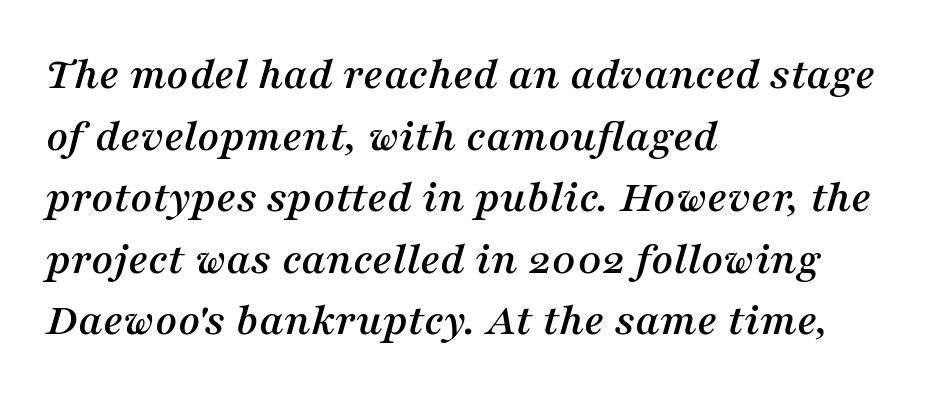
Q: Is the text italic (slanted)? A: Yes, it leans right by about 16 degrees.
Q: Is the typeface a serif or a sans-serif typeface? A: Serif.
Q: Is the text underlined? A: No.
Q: How is the paragraph aligned? A: Left-aligned.
Q: Is the spacing between letters normal or unusually wide? A: Normal.
Q: Is the spacing between lines tight, normal or loose? A: Normal.
Q: Width (condensed, normal, or wide)? A: Normal.
Q: Stroke contrast? A: Medium.
Q: x-height? A: Medium.
Q: Monospaced? A: No.
